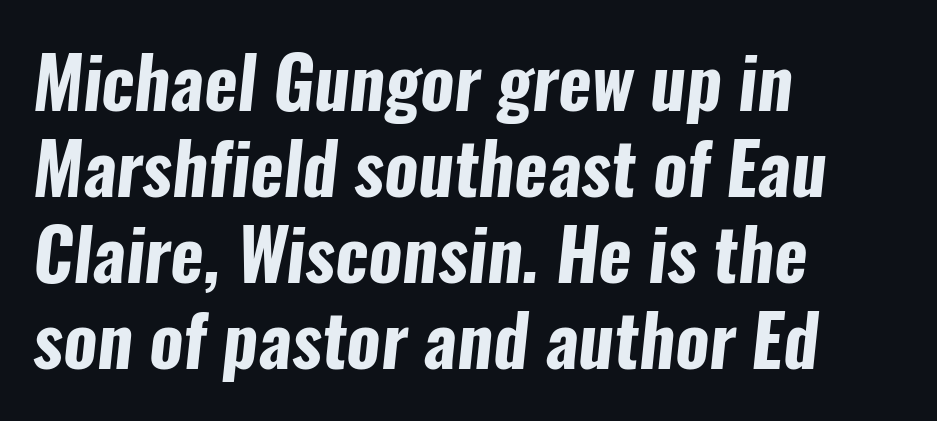
The image shows 71 px bold, condensed sans-serif type; set left-aligned, line spacing 1.21x, normal letter spacing, not underlined; low stroke contrast and a medium x-height.
